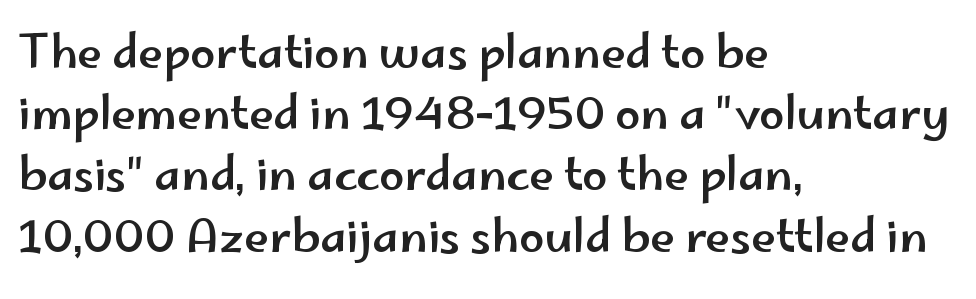
{"serif": "no", "italic": "no", "width": "wide", "stroke_contrast": "low", "x_height": "small", "monospaced": "no", "underline": "no", "align": "left", "line_spacing": "normal", "line_spacing_ratio": 1.36, "letter_spacing": "normal", "letter_spacing_em": 0.0, "glyph_px": 45}
